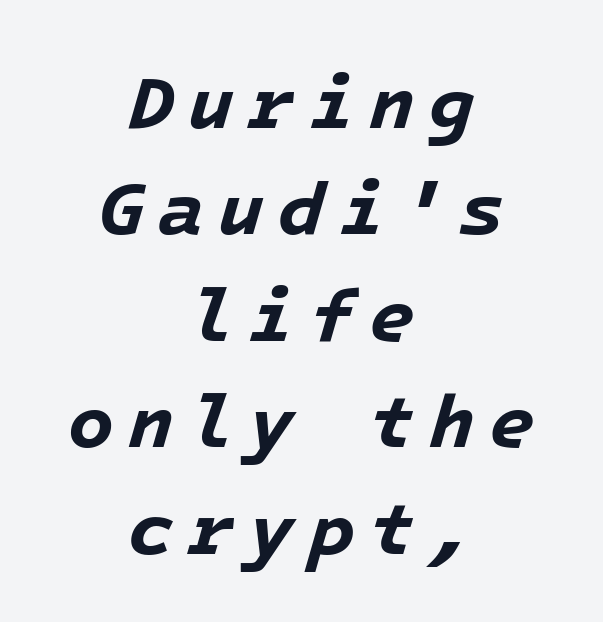
The image shows 75 px bold type, italic (leaning right); set centered, normal line spacing (1.42x), not underlined; low stroke contrast and a medium x-height.
